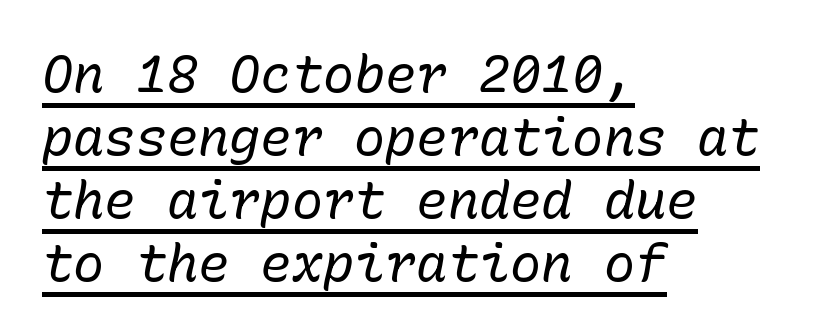
Q: Is the text bold? A: No.
Q: Is the text italic (slanted)? A: Yes, it leans right by about 10 degrees.
Q: Is the text underlined? A: Yes.
Q: How is the paragraph aligned? A: Left-aligned.
Q: Is the spacing between letters normal or unusually wide? A: Normal.
Q: Width (condensed, normal, or wide)? A: Normal.
Q: Stroke contrast? A: Low.
Q: x-height? A: Medium.
Q: Monospaced? A: Yes.
